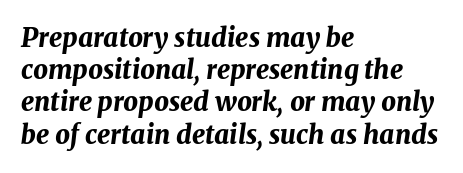
The horizontal fit of the characters is conventional and even. In CSS terms this would be text-align: left. The string is rendered with underlining switched off. Characters are canted at an angle relative to the baseline's perpendicular. Does the weight exceed regular? Yes, all the way to bold.
